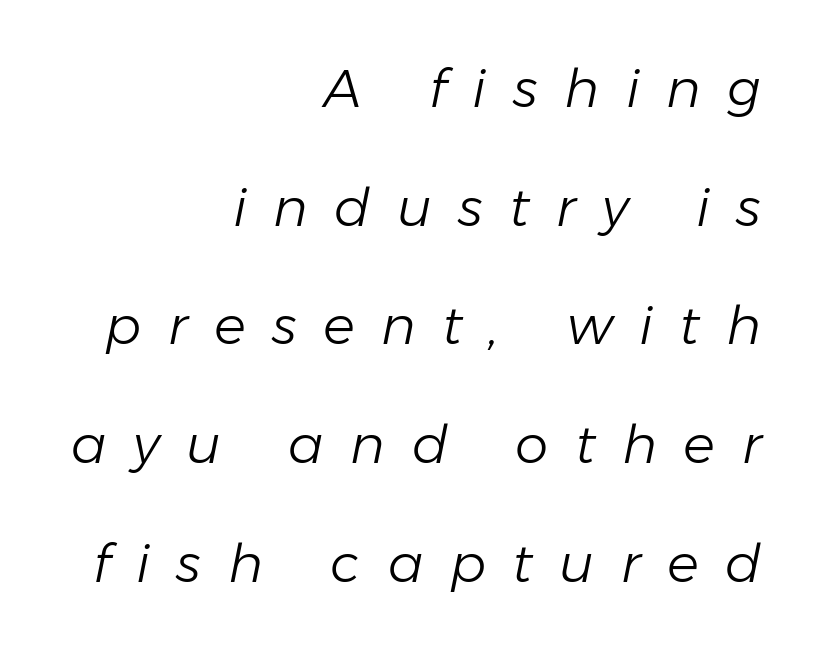
Q: Is the text bold? A: No.
Q: Is the text italic (slanted)? A: Yes, it leans right by about 11 degrees.
Q: Is the text underlined? A: No.
Q: How is the paragraph aligned? A: Right-aligned.
Q: Is the spacing between letters normal or unusually wide? A: Unusually wide.
Q: Is the spacing between lines tight, normal or loose? A: Loose.
Q: Width (condensed, normal, or wide)? A: Normal.
Q: Stroke contrast? A: Low.
Q: x-height? A: Medium.
Q: Monospaced? A: No.
